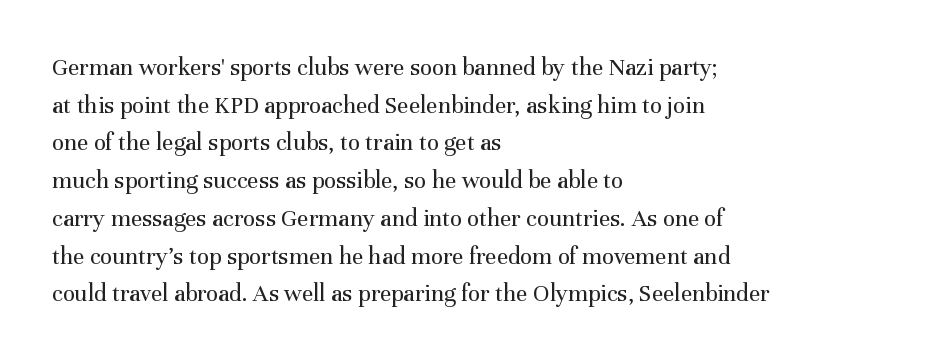
Q: Is the text bold? A: No.
Q: Is the text italic (slanted)? A: No, it is upright.
Q: Is the text underlined? A: No.
Q: How is the paragraph aligned? A: Left-aligned.
Q: Is the spacing between letters normal or unusually wide? A: Normal.
Q: Is the spacing between lines tight, normal or loose? A: Normal.
